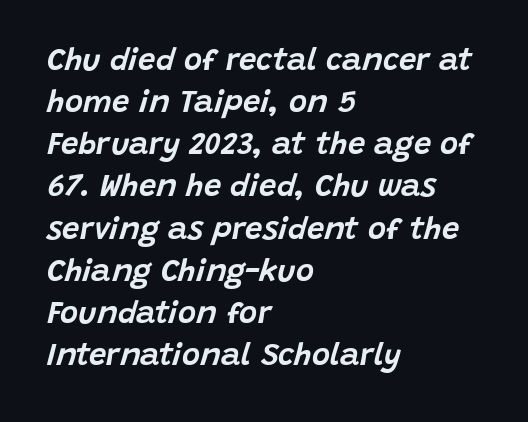
The image shows 31 px text type, italic (leaning right); set left-aligned, normal line spacing (1.36x), normal letter spacing, not underlined; low stroke contrast and a large x-height.
